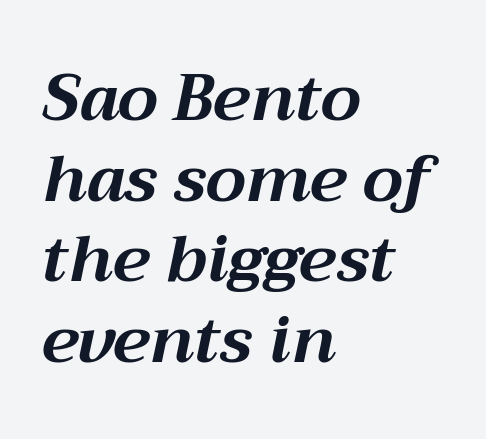
{"italic": "yes", "lean": "right", "slant_degrees": 12, "bold": "yes", "weight": "bold", "width": "normal", "stroke_contrast": "medium", "x_height": "medium", "monospaced": "no", "underline": "no", "align": "left", "line_spacing_ratio": 1.24, "letter_spacing": "normal", "letter_spacing_em": 0.0, "glyph_px": 65}
